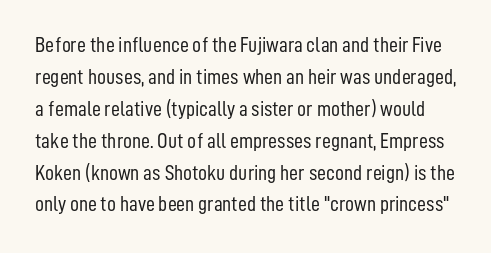
{"italic": "no", "bold": "no", "underline": "no", "line_spacing": "normal", "line_spacing_ratio": 1.45, "letter_spacing": "normal", "letter_spacing_em": 0.0, "glyph_px": 22}
